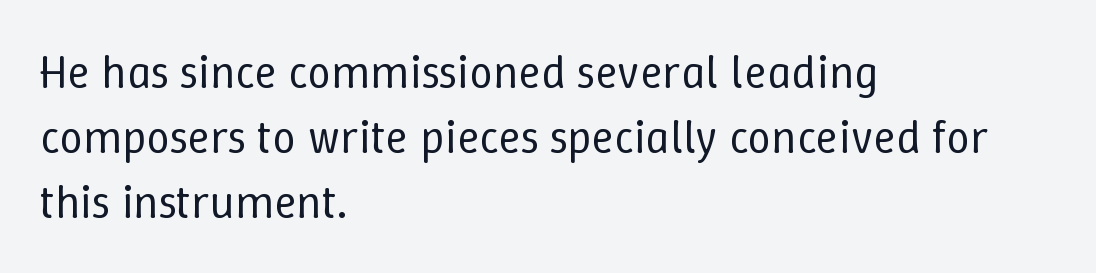
Q: Is the text bold? A: No.
Q: Is the text italic (slanted)? A: No, it is upright.
Q: Is the text underlined? A: No.
Q: How is the paragraph aligned? A: Left-aligned.
Q: Is the spacing between letters normal or unusually wide? A: Normal.
Q: Is the spacing between lines tight, normal or loose? A: Normal.
Q: Width (condensed, normal, or wide)? A: Normal.
Q: Stroke contrast? A: Low.
Q: x-height? A: Medium.
Q: Monospaced? A: No.
